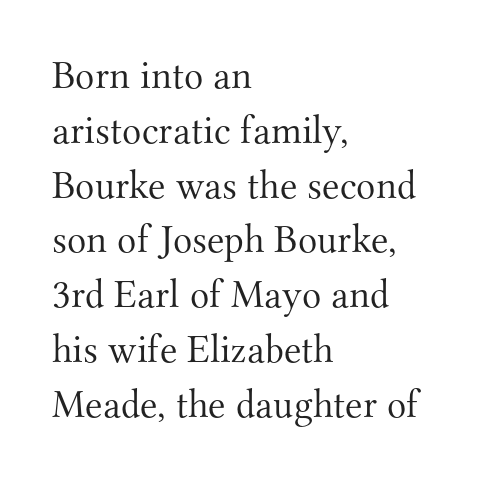
Q: Is the text bold? A: No.
Q: Is the text italic (slanted)? A: No, it is upright.
Q: Is the typeface a serif or a sans-serif typeface? A: Serif.
Q: Is the text underlined? A: No.
Q: How is the paragraph aligned? A: Left-aligned.
Q: Is the spacing between letters normal or unusually wide? A: Normal.
Q: Is the spacing between lines tight, normal or loose? A: Normal.
Q: Width (condensed, normal, or wide)? A: Normal.
Q: Stroke contrast? A: Medium.
Q: x-height? A: Small.
Q: Monospaced? A: No.
